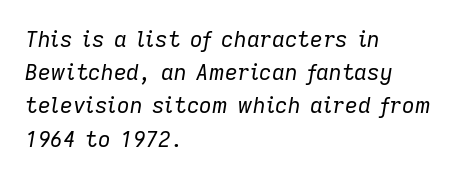
{"italic": "yes", "lean": "right", "slant_degrees": 9, "bold": "no", "underline": "no", "align": "left", "line_spacing": "normal", "line_spacing_ratio": 1.51, "letter_spacing": "normal", "letter_spacing_em": 0.0, "glyph_px": 22}
